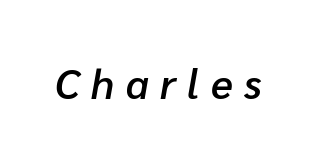
Q: Is the text bold? A: Semi-bold.
Q: Is the text italic (slanted)? A: Yes, it leans right by about 10 degrees.
Q: Is the text underlined? A: No.
Q: Is the spacing between letters normal or unusually wide? A: Unusually wide.
Q: Width (condensed, normal, or wide)? A: Normal.
Q: Stroke contrast? A: Low.
Q: x-height? A: Medium.
Q: Monospaced? A: No.
